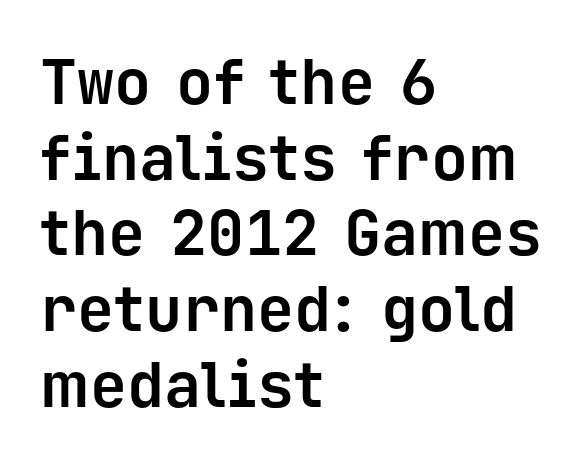
The image shows 62 px bold sans-serif type, upright, monospaced; set left-aligned, line spacing 1.22x, normal letter spacing, not underlined; low stroke contrast and a medium x-height.
